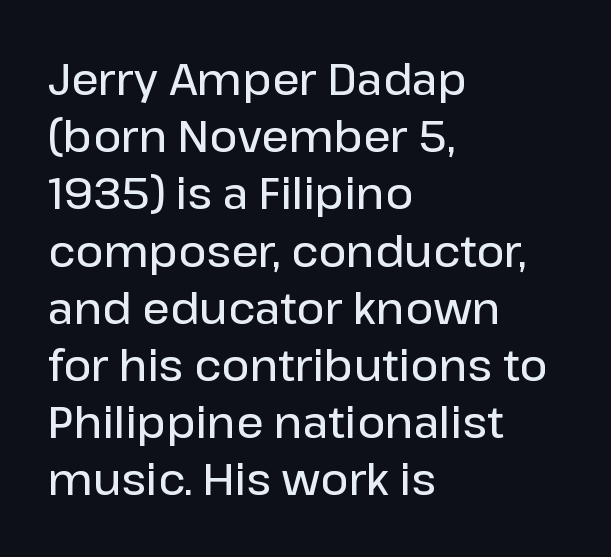
Evenly set lines give the paragraph a standard silhouette. These lines are composed in type without serifs. You could call the tracking neutral — neither tight nor loose. This is moderately heavy type, rendered in semibold. The face used here is proportionally spaced, like ordinary book or web type. Check the space under the baseline: it is left empty.
